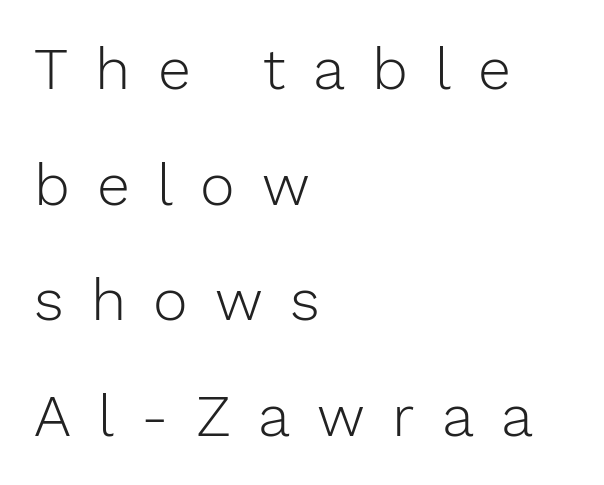
Character widths vary here, with narrow letters taking less room than wide ones. The weight would be labelled regular, book, light, or lighter still. Tall strokes in this sample are plumb rather than angled. No feet cap the strokes, marking this as sans-serif type. Does the leading feel generous? Absolutely, it's lavish. The glyphs are unaccompanied by any horizontal stroke below them.
